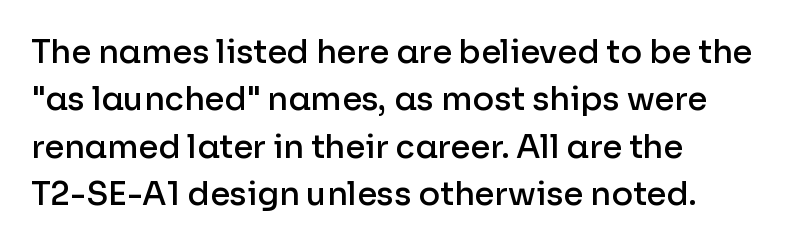
Think of a printed novel: that variable character pitch is what you see here. The space between consecutive lines is moderate. Moderately thickened strokes mark this as semibold type. The compositor pushed each line to the left boundary. Here the glyphs are tracked normally, forming tight word shapes.
